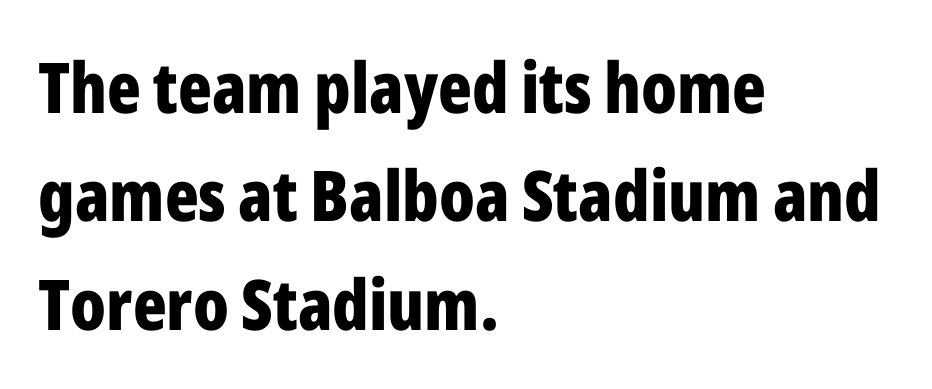
A sans-serif font was chosen for this passage. Check the space under the baseline: it is left empty. Summary of weight: heavy, a full bold. Interline gaps are of average width in this sample. Leftover space on each line is placed entirely after the last word.
